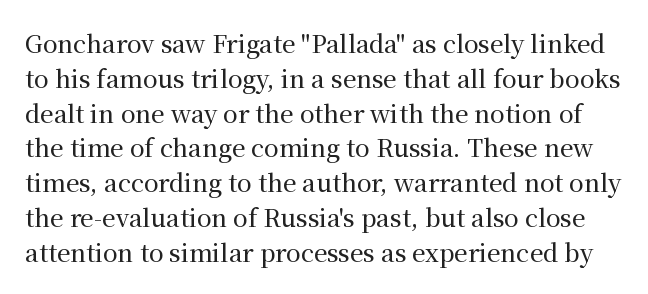
Q: Is the text italic (slanted)? A: No, it is upright.
Q: Is the text underlined? A: No.
Q: Is the spacing between letters normal or unusually wide? A: Normal.
Q: Is the spacing between lines tight, normal or loose? A: Normal.
